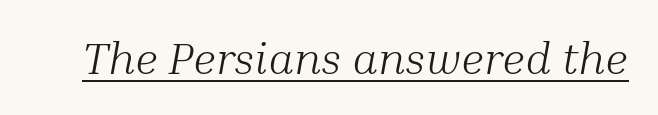
The image shows 45 px light serif type, italic (leaning right); set normal letter spacing, underlined; medium stroke contrast and a medium x-height.
